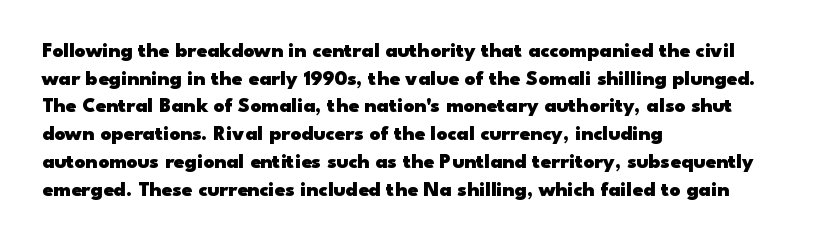
The image shows 21 px bold type, upright; set left-aligned, normal line spacing (1.32x), normal letter spacing, not underlined.
